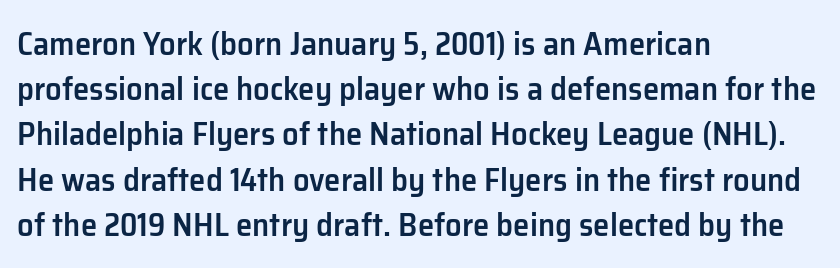
Q: Is the text bold? A: Semi-bold.
Q: Is the text italic (slanted)? A: No, it is upright.
Q: Is the typeface a serif or a sans-serif typeface? A: Sans-serif.
Q: Is the text underlined? A: No.
Q: How is the paragraph aligned? A: Left-aligned.
Q: Is the spacing between letters normal or unusually wide? A: Normal.
Q: Is the spacing between lines tight, normal or loose? A: Normal.
Q: Width (condensed, normal, or wide)? A: Normal.
Q: Stroke contrast? A: Low.
Q: x-height? A: Medium.
Q: Monospaced? A: No.
